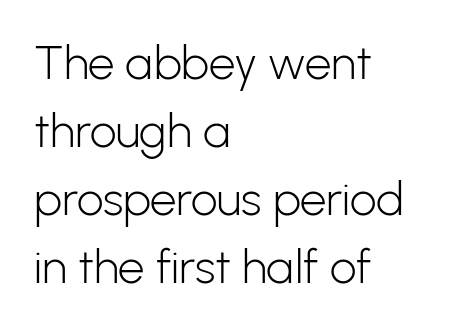
{"serif": "no", "italic": "no", "bold": "no", "weight": "light", "width": "normal", "stroke_contrast": "low", "x_height": "medium", "monospaced": "no", "underline": "no", "align": "left", "line_spacing": "normal", "line_spacing_ratio": 1.45, "letter_spacing": "normal", "letter_spacing_em": 0.0, "glyph_px": 47}
